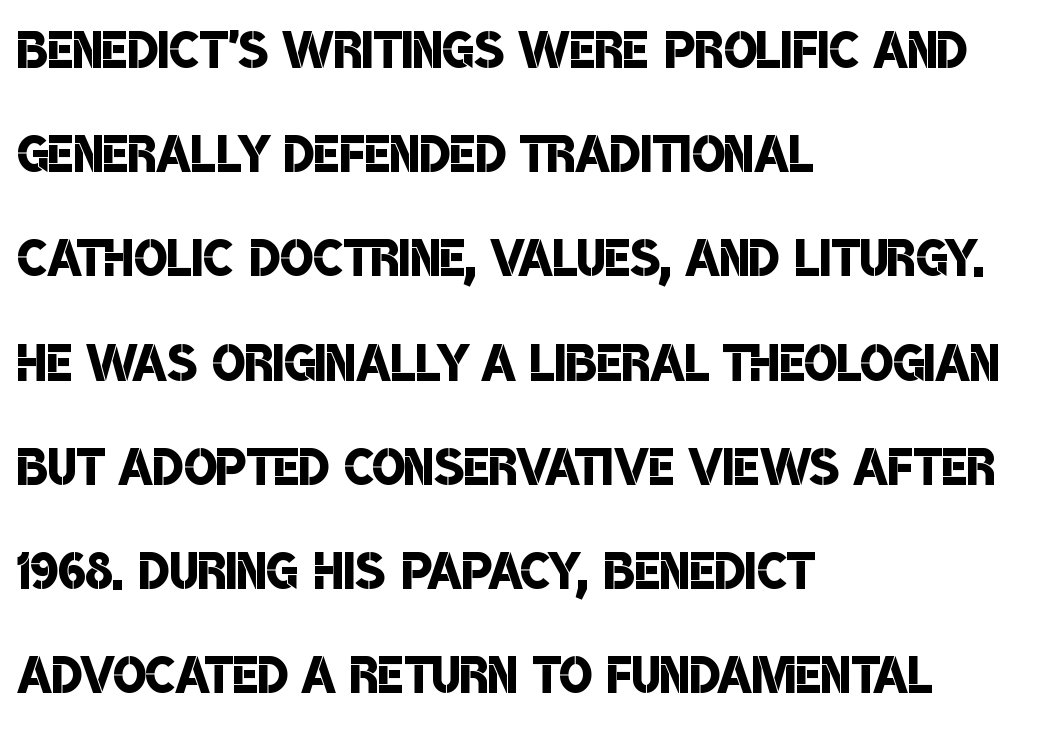
The passage shown is typed in a proportional face where columns would drift. To sum up the face: it is a sans, with no serifs. Descender tails drop into unmarked territory. Does extra space separate the letters? No, they use regular spacing. The block of text has a typical density, with ordinary space between rows.
